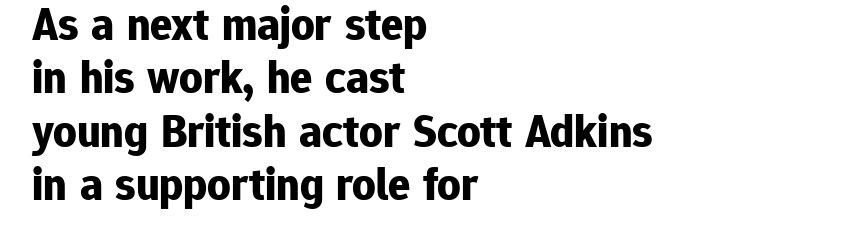
Clear beneath every line of the passage. This sample uses a sans-serif face. Bold? Absolutely — the strokes are thick and heavy. Upright lettering throughout. This rendering uses left alignment, leaving the right contour irregular.
